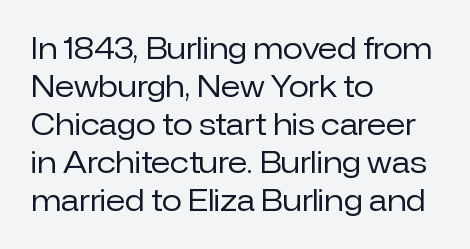
{"serif": "no", "italic": "no", "bold": "no", "weight": "regular", "width": "normal", "stroke_contrast": "low", "x_height": "medium", "monospaced": "no", "underline": "no", "align": "left", "line_spacing": "normal", "line_spacing_ratio": 1.31, "letter_spacing": "normal", "letter_spacing_em": 0.0, "glyph_px": 29}
